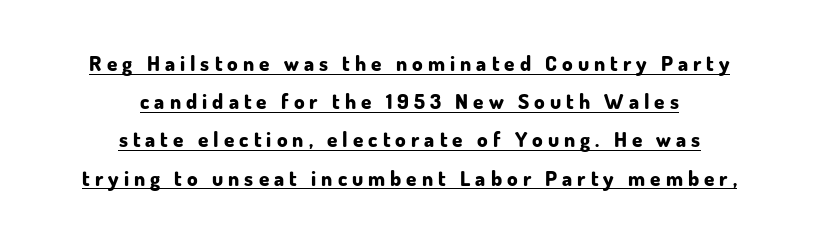
Q: Is the text bold? A: Yes.
Q: Is the text italic (slanted)? A: No, it is upright.
Q: Is the text underlined? A: Yes.
Q: How is the paragraph aligned? A: Centered.
Q: Is the spacing between letters normal or unusually wide? A: Unusually wide.
